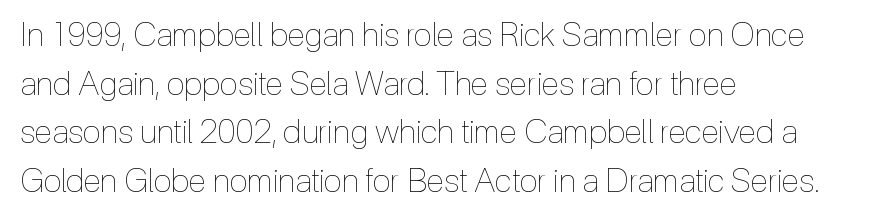
{"italic": "no", "bold": "no", "weight": "thin", "width": "condensed", "x_height": "medium", "monospaced": "no", "underline": "no", "align": "left", "line_spacing": "normal", "line_spacing_ratio": 1.47, "letter_spacing": "normal", "letter_spacing_em": 0.0, "glyph_px": 33}
